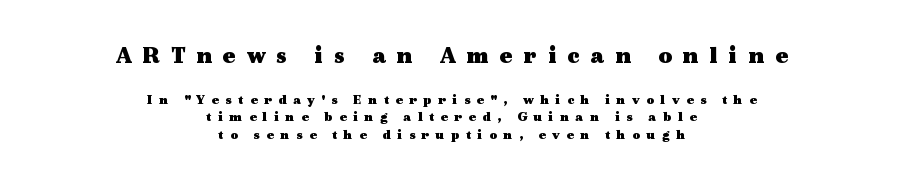
Q: Is the text bold? A: Yes.
Q: Is the text italic (slanted)? A: No, it is upright.
Q: Is the text underlined? A: No.
Q: How is the paragraph aligned? A: Centered.
Q: Is the spacing between letters normal or unusually wide? A: Unusually wide.
Q: Which block of text is set in a larger size, the first (top) or the second (bottom)? A: The first (top) one.
